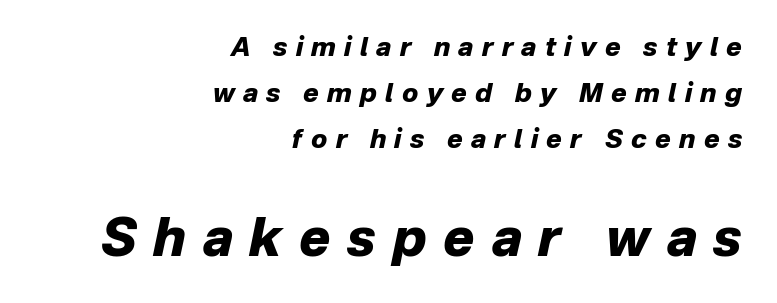
Every letter is thick-stroked: bold, no question. Compared with a flush-left layout, this one pins lines to the opposite, right side. The rendering applies a slant to the glyphs. Letter spacing: wide. Rule under the text: the space is simply empty.
